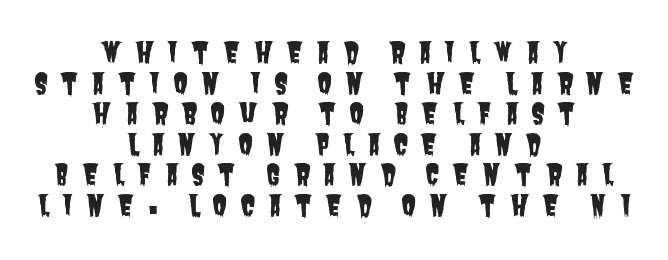
{"serif": "no", "width": "condensed", "stroke_contrast": "low", "x_height": "large", "monospaced": "no", "underline": "no", "align": "center", "line_spacing": "tight", "line_spacing_ratio": 1.09, "letter_spacing": "wide", "letter_spacing_em": 0.45, "glyph_px": 28}
